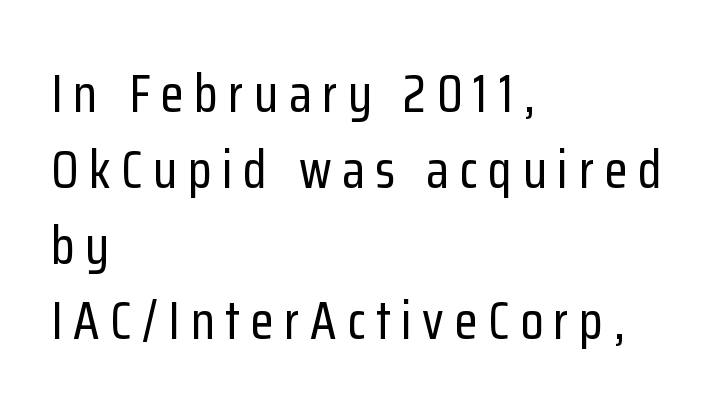
Q: Is the text italic (slanted)? A: No, it is upright.
Q: Is the typeface a serif or a sans-serif typeface? A: Sans-serif.
Q: Is the text underlined? A: No.
Q: How is the paragraph aligned? A: Left-aligned.
Q: Is the spacing between letters normal or unusually wide? A: Unusually wide.
Q: Is the spacing between lines tight, normal or loose? A: Normal.
Q: Width (condensed, normal, or wide)? A: Condensed.
Q: Stroke contrast? A: Low.
Q: x-height? A: Medium.
Q: Monospaced? A: No.
